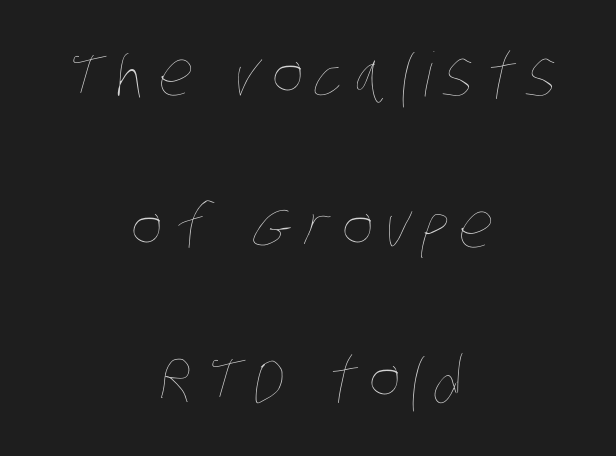
Q: Is the text bold? A: No.
Q: Is the text underlined? A: No.
Q: How is the paragraph aligned? A: Centered.
Q: Is the spacing between lines tight, normal or loose? A: Loose.
Q: Width (condensed, normal, or wide)? A: Condensed.
Q: Stroke contrast? A: Low.
Q: x-height? A: Large.
Q: Monospaced? A: No.
